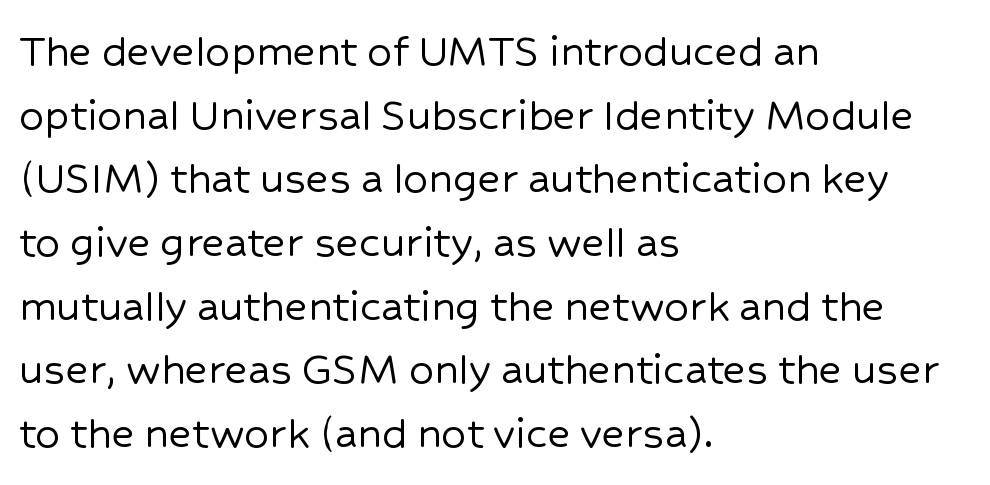
Q: Is the text italic (slanted)? A: No, it is upright.
Q: Is the typeface a serif or a sans-serif typeface? A: Sans-serif.
Q: Is the text underlined? A: No.
Q: How is the paragraph aligned? A: Left-aligned.
Q: Is the spacing between letters normal or unusually wide? A: Normal.
Q: Is the spacing between lines tight, normal or loose? A: Normal.
Q: Width (condensed, normal, or wide)? A: Normal.
Q: Stroke contrast? A: Low.
Q: x-height? A: Medium.
Q: Monospaced? A: No.
